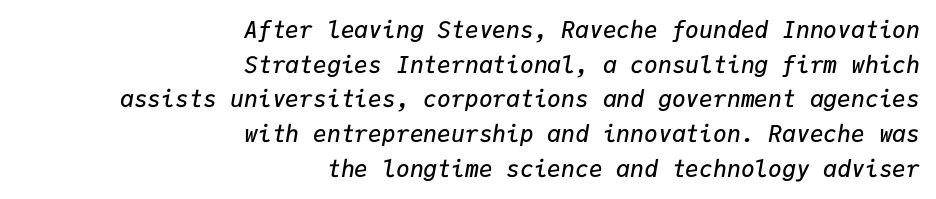
A normal amount of white space separates one row of letters from the next. Standard letterfit; no display-style spreading of the glyphs. Every character sits at an angle, as italics do. Check the space under the baseline: it is left empty. The typesetter chose a ragged-left arrangement here.
